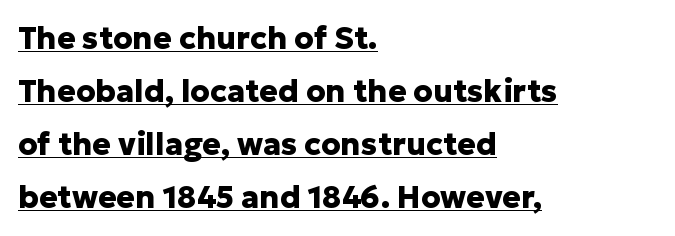
Posture: vertical. The sample has been set heavy, in full bold. The specimen includes a rule beneath the text block's lines. Observe the absence of serifs on each vertical stroke in this sample.
